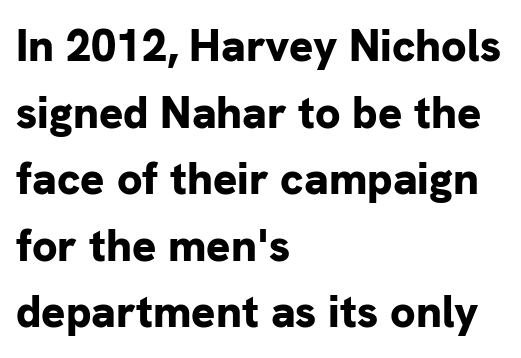
Q: Is the text bold? A: Yes.
Q: Is the text italic (slanted)? A: No, it is upright.
Q: Is the typeface a serif or a sans-serif typeface? A: Sans-serif.
Q: Is the text underlined? A: No.
Q: How is the paragraph aligned? A: Left-aligned.
Q: Is the spacing between letters normal or unusually wide? A: Normal.
Q: Is the spacing between lines tight, normal or loose? A: Normal.
Q: Width (condensed, normal, or wide)? A: Normal.
Q: Stroke contrast? A: Low.
Q: x-height? A: Medium.
Q: Monospaced? A: No.
